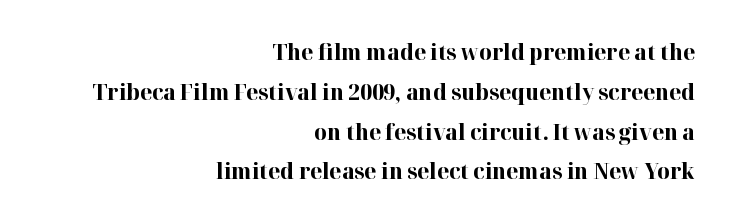
Tracking value appears to be zero — textbook default spacing. Nope, not italic — everything's standing straight. Every row of glyphs terminates at an identical x-position on the right. The strokes are fattened all the way to bold. Type without underlining.
